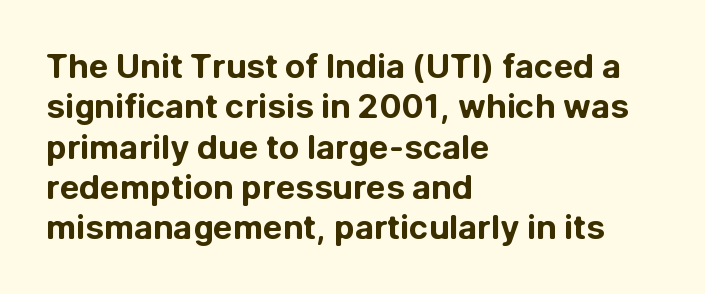
Q: Is the text bold? A: Yes.
Q: Is the text italic (slanted)? A: No, it is upright.
Q: Is the typeface a serif or a sans-serif typeface? A: Sans-serif.
Q: Is the text underlined? A: No.
Q: How is the paragraph aligned? A: Left-aligned.
Q: Is the spacing between letters normal or unusually wide? A: Normal.
Q: Width (condensed, normal, or wide)? A: Normal.
Q: Stroke contrast? A: Low.
Q: x-height? A: Medium.
Q: Monospaced? A: No.
